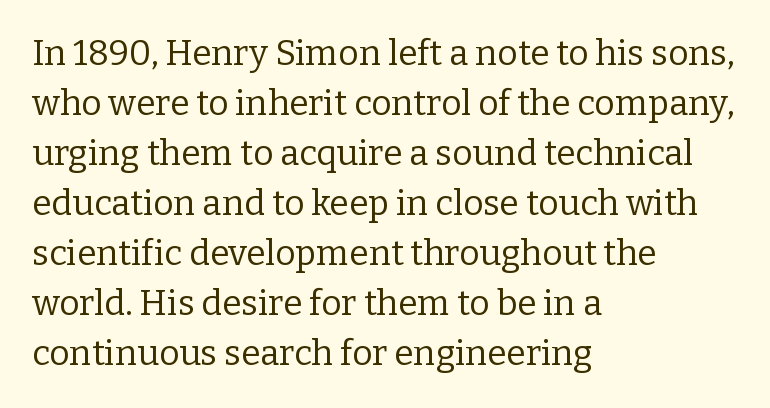
The image shows 35 px regular-weight serif type, upright; set left-aligned, normal line spacing (1.43x), normal letter spacing, not underlined; low stroke contrast and a medium x-height.
